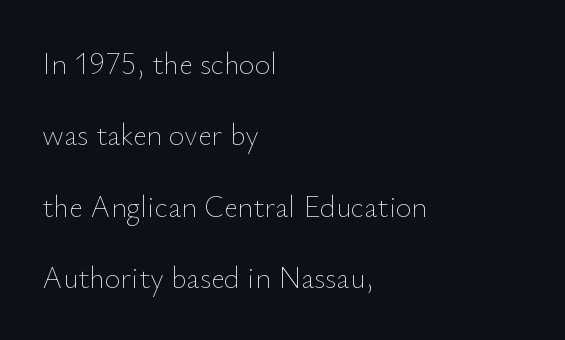
The image shows 30 px thin type, upright; set left-aligned, loose line spacing (2.38x), normal letter spacing, not underlined; low stroke contrast and a small x-height.
